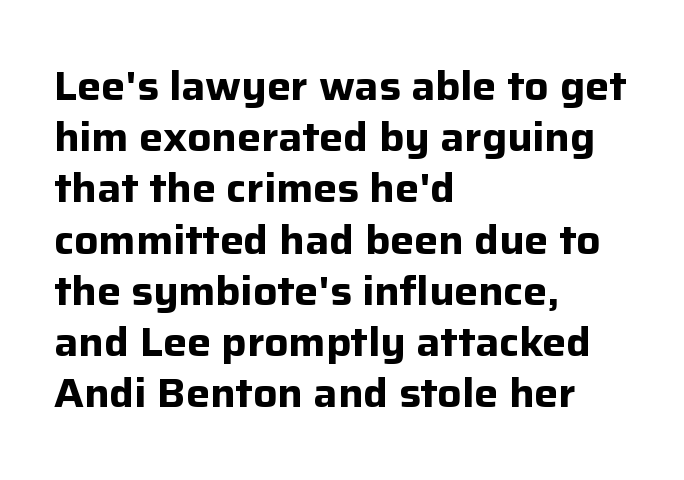
{"serif": "no", "italic": "no", "bold": "yes", "weight": "bold", "width": "normal", "stroke_contrast": "low", "x_height": "medium", "monospaced": "no", "underline": "no", "align": "left", "line_spacing": "normal", "line_spacing_ratio": 1.28, "letter_spacing": "normal", "letter_spacing_em": 0.0, "glyph_px": 40}
